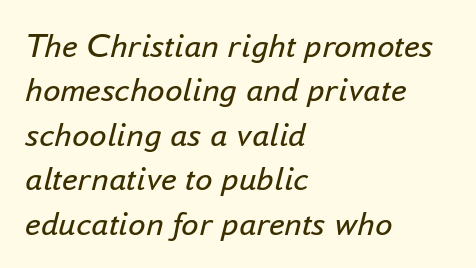
Nothing unusual about the tracking: characters are spaced as the font intends. The strip under each line holds only bare page. These lines are set flush left with a ragged right edge. Each stroke keeps to a modest, everyday thickness or less. The rendering uses natural spacing where letterforms have individual widths.
